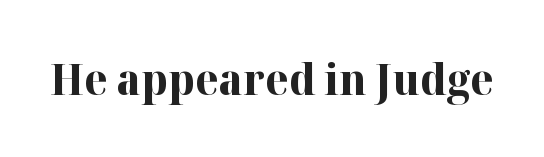
{"serif": "yes", "italic": "no", "bold": "yes", "weight": "bold", "width": "normal", "stroke_contrast": "high", "x_height": "medium", "monospaced": "no", "underline": "no", "letter_spacing": "normal", "letter_spacing_em": 0.0, "glyph_px": 43}
